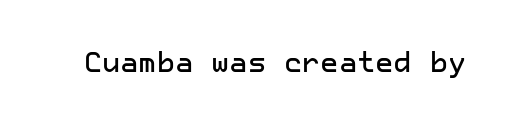
{"serif": "no", "italic": "no", "width": "normal", "stroke_contrast": "low", "x_height": "medium", "underline": "no", "letter_spacing": "normal", "letter_spacing_em": 0.0, "glyph_px": 28}
